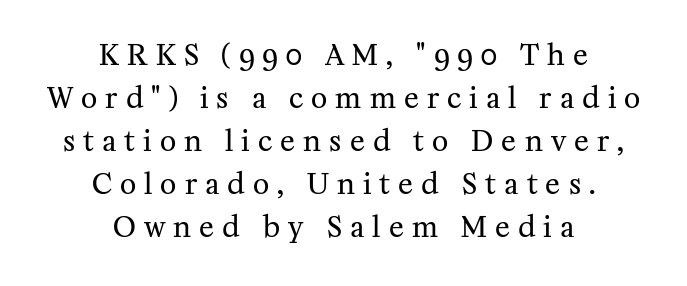
Q: Is the text bold? A: No.
Q: Is the text italic (slanted)? A: No, it is upright.
Q: Is the typeface a serif or a sans-serif typeface? A: Serif.
Q: Is the text underlined? A: No.
Q: How is the paragraph aligned? A: Centered.
Q: Is the spacing between letters normal or unusually wide? A: Unusually wide.
Q: Is the spacing between lines tight, normal or loose? A: Normal.
Q: Width (condensed, normal, or wide)? A: Normal.
Q: Stroke contrast? A: Medium.
Q: x-height? A: Medium.
Q: Monospaced? A: No.
